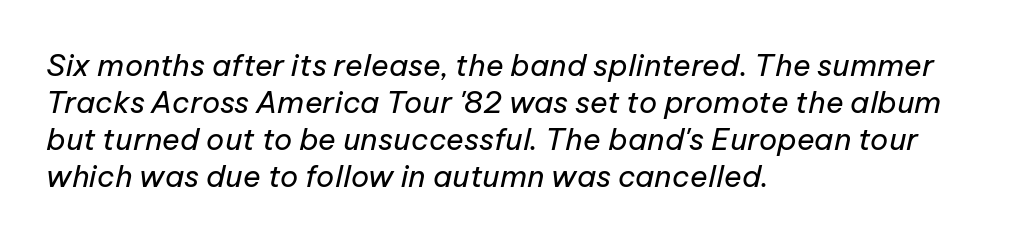
{"italic": "yes", "lean": "right", "slant_degrees": 12, "bold": "no", "weight": "regular", "width": "normal", "stroke_contrast": "low", "x_height": "medium", "monospaced": "no", "underline": "no", "align": "left", "line_spacing_ratio": 1.23, "letter_spacing": "normal", "letter_spacing_em": 0.0, "glyph_px": 30}
